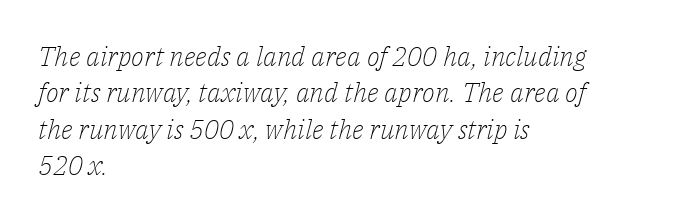
{"italic": "yes", "lean": "right", "slant_degrees": 14, "bold": "no", "underline": "no", "align": "left", "line_spacing": "normal", "line_spacing_ratio": 1.35, "letter_spacing": "normal", "letter_spacing_em": 0.0, "glyph_px": 27}
